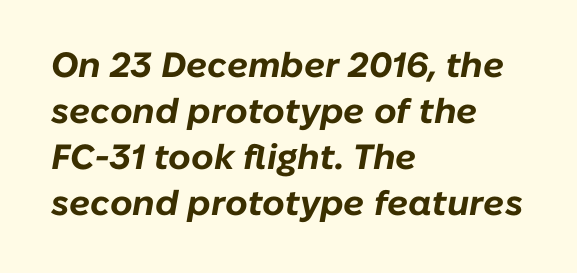
A typesetter would call this proportional, since set widths differ per character. Compared with typical body copy, the letter spacing here is the same. In terms of leading, this rendering sits right in the middle. The characters look thick and weighty, a clear bold.
